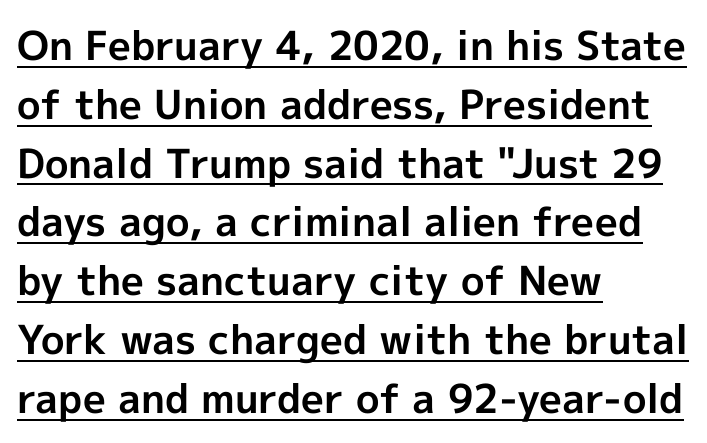
Leftover space on each line is placed entirely after the last word. Varying glyph widths throughout — classic text-font behaviour. The lettering is marked with a stroke running underneath it. The passage shown has conventional tracking throughout. The rows are spaced the way most documents space them.
